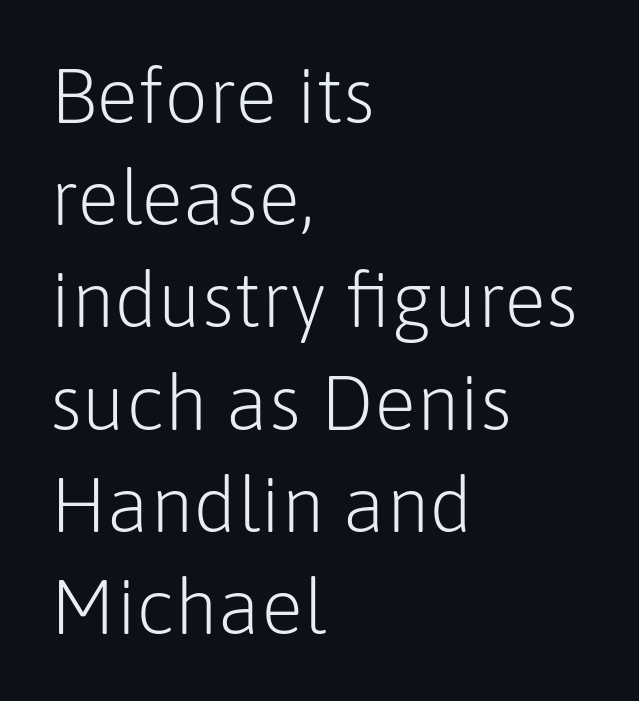
Type without underlining. Caption: multi-line text, flush left, ragged right. In terms of letterform style, serifs are entirely absent. What stands out about the letter spacing? Nothing — it is the standard amount. Weight: not bold — regular or lighter.
